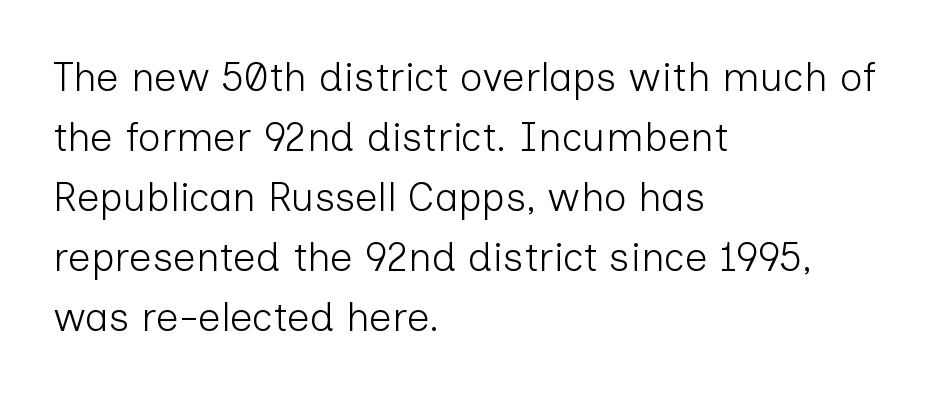
Does extra space separate the letters? No, they use regular spacing. Spacing verdict: proportional, widths tailored to each character. Is there much room between lines? A standard amount, neither cramped nor airy. Upright lettering throughout. Serif or sans? Sans — the stroke terminals are bare.
